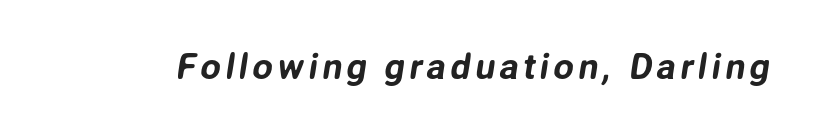
What kind of face is this? One without serifs — a sans. The passage shown is not underscored anywhere. You could not count columns in this text — the font is proportionally spaced.
